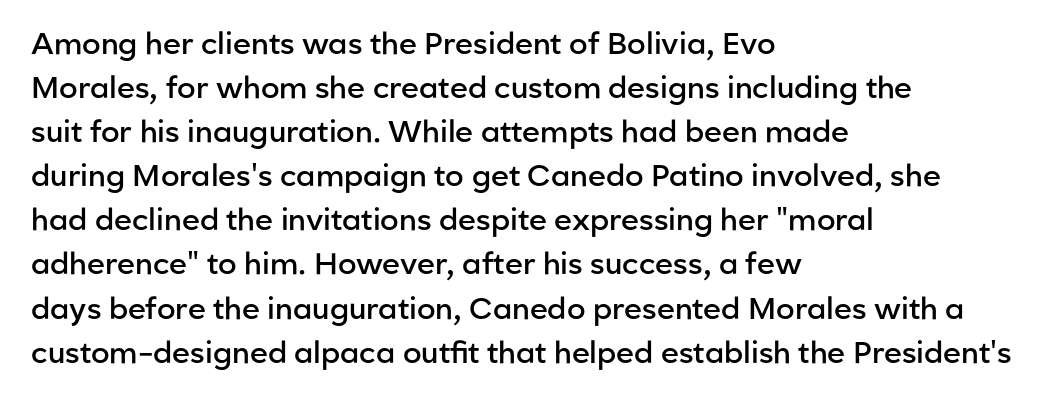
The image shows 30 px semibold sans-serif type, upright; set left-aligned, normal line spacing (1.47x), normal letter spacing, not underlined; low stroke contrast and a medium x-height.
